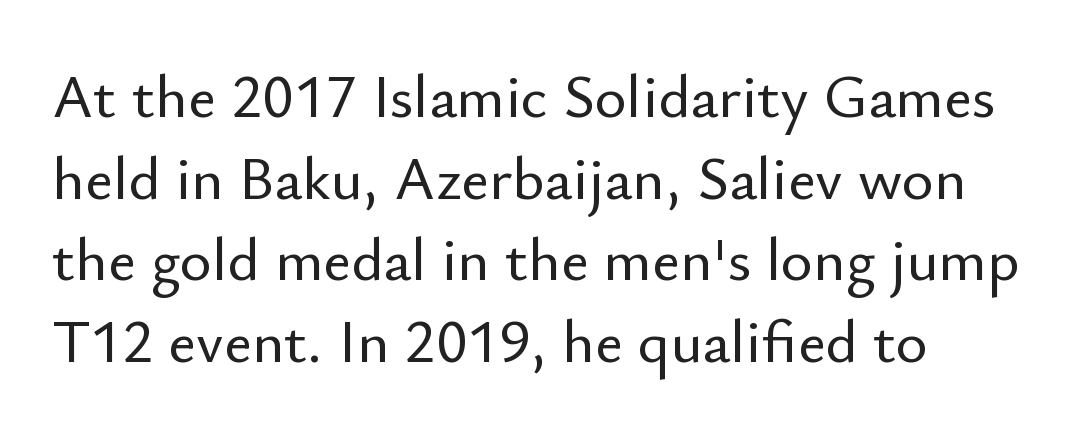
The image shows 61 px sans-serif type, upright; set left-aligned, normal line spacing (1.34x), normal letter spacing, not underlined; low stroke contrast and a small x-height.
